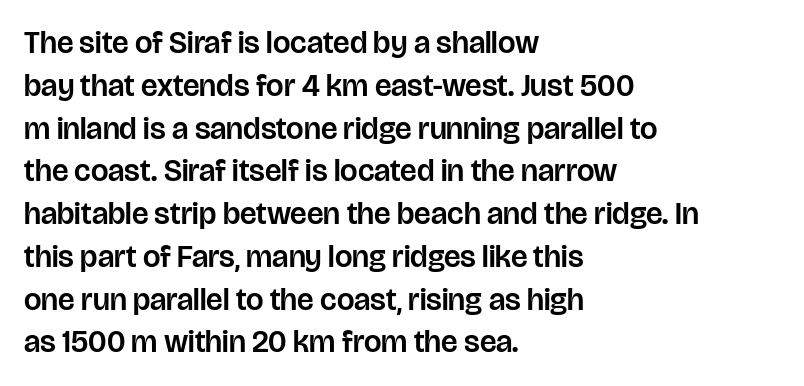
Q: Is the text italic (slanted)? A: No, it is upright.
Q: Is the typeface a serif or a sans-serif typeface? A: Sans-serif.
Q: Is the text underlined? A: No.
Q: How is the paragraph aligned? A: Left-aligned.
Q: Is the spacing between letters normal or unusually wide? A: Normal.
Q: Is the spacing between lines tight, normal or loose? A: Normal.
Q: Width (condensed, normal, or wide)? A: Normal.
Q: Stroke contrast? A: Low.
Q: x-height? A: Large.
Q: Monospaced? A: No.
